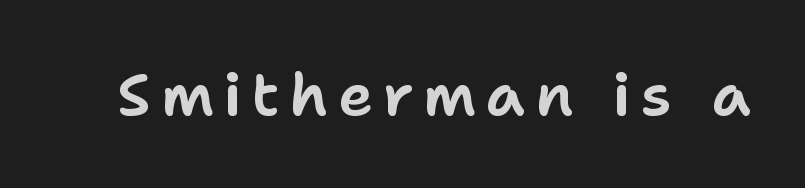
Q: Is the text italic (slanted)? A: No, it is upright.
Q: Is the typeface a serif or a sans-serif typeface? A: Sans-serif.
Q: Is the text underlined? A: No.
Q: Width (condensed, normal, or wide)? A: Normal.
Q: Stroke contrast? A: Low.
Q: x-height? A: Medium.
Q: Monospaced? A: No.
